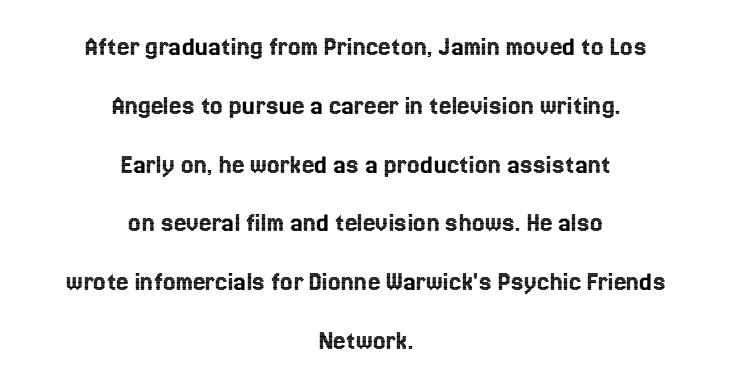
The image shows 28 px text type, upright; set centered, loose line spacing (2.1x), normal letter spacing, not underlined; a medium x-height.
